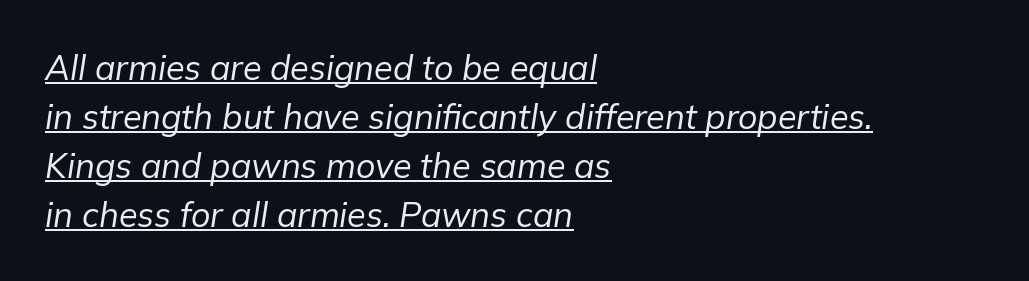
{"italic": "yes", "lean": "right", "slant_degrees": 9, "bold": "no", "weight": "regular", "width": "normal", "stroke_contrast": "low", "x_height": "medium", "monospaced": "no", "underline": "yes", "align": "left", "line_spacing": "normal", "line_spacing_ratio": 1.44, "letter_spacing": "normal", "letter_spacing_em": 0.0, "glyph_px": 34}
